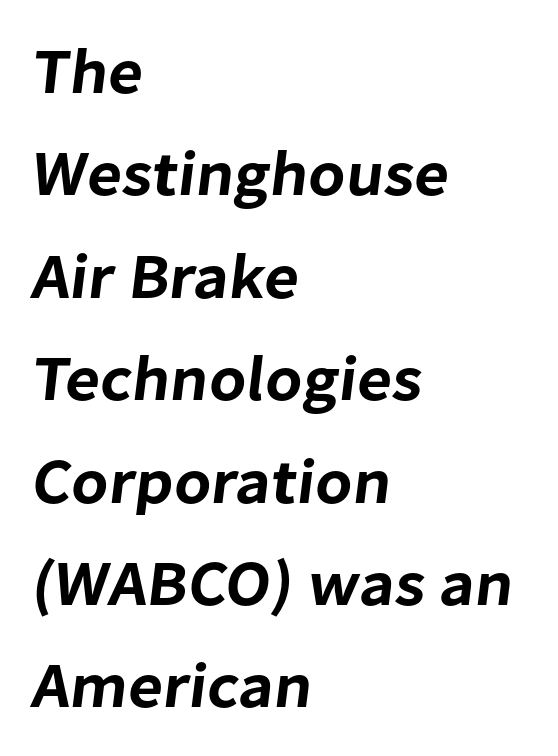
Q: Is the typeface a serif or a sans-serif typeface? A: Sans-serif.
Q: Is the text underlined? A: No.
Q: How is the paragraph aligned? A: Left-aligned.
Q: Is the spacing between letters normal or unusually wide? A: Normal.
Q: Is the spacing between lines tight, normal or loose? A: Normal.
Q: Width (condensed, normal, or wide)? A: Normal.
Q: Stroke contrast? A: Low.
Q: x-height? A: Medium.
Q: Monospaced? A: No.
